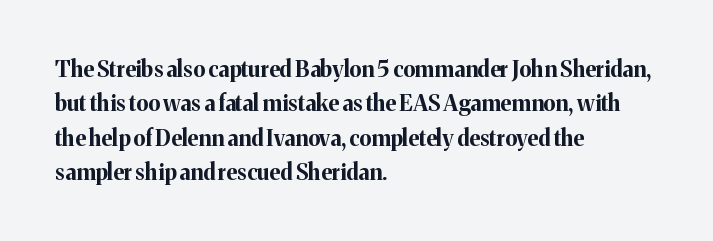
Upright lettering throughout. Just letters on the line, the space beneath them empty. The vertical gap from one line to the next is medium. Strong, thick strokes mark this as bold type. Short and long lines alike share a common starting point at left.
